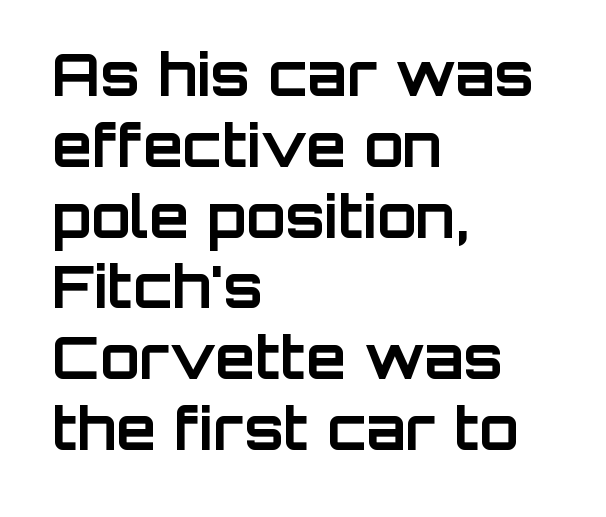
{"serif": "no", "italic": "no", "bold": "yes", "weight": "bold", "width": "normal", "stroke_contrast": "low", "x_height": "large", "monospaced": "no", "underline": "no", "align": "left", "line_spacing_ratio": 1.22, "letter_spacing": "normal", "letter_spacing_em": 0.0, "glyph_px": 58}
